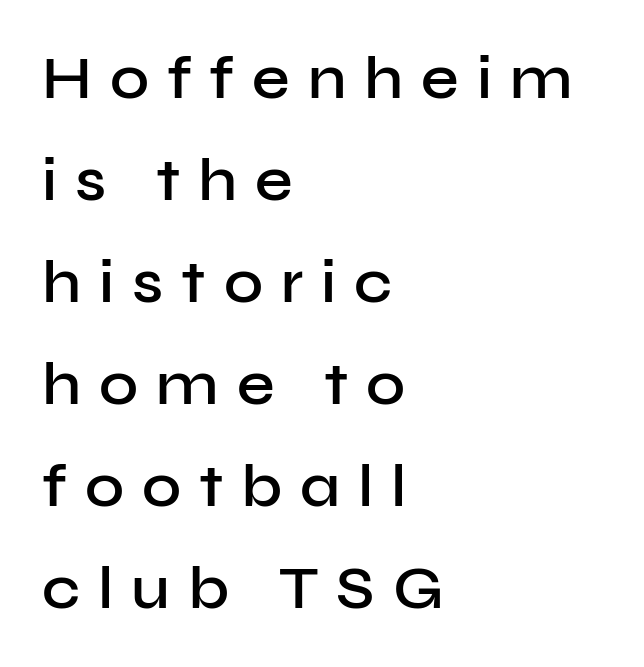
The image shows 60 px semibold sans-serif type, upright; set left-aligned, normal line spacing (1.7x), unusually wide letter spacing (+0.3 em), not underlined; low stroke contrast and a medium x-height.
